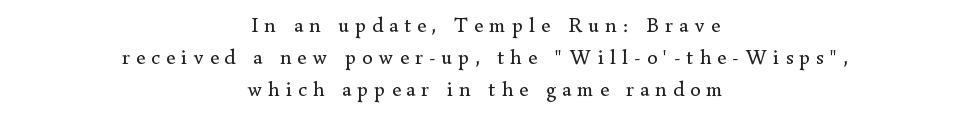
{"italic": "no", "bold": "no", "underline": "no", "align": "center", "line_spacing": "normal", "line_spacing_ratio": 1.53, "letter_spacing": "wide", "letter_spacing_em": 0.29, "glyph_px": 21}
